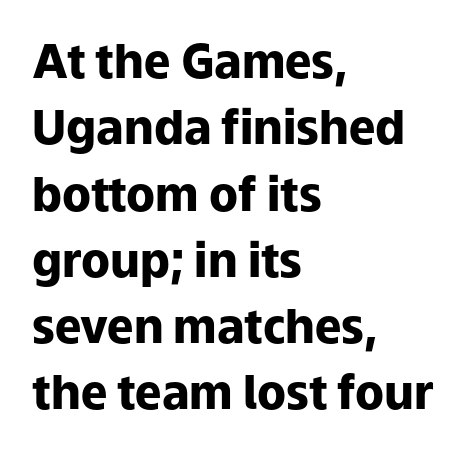
{"serif": "no", "italic": "no", "bold": "yes", "weight": "heavy", "width": "normal", "stroke_contrast": "low", "x_height": "medium", "monospaced": "no", "underline": "no", "align": "left", "line_spacing": "normal", "line_spacing_ratio": 1.41, "letter_spacing": "normal", "letter_spacing_em": 0.0, "glyph_px": 47}
